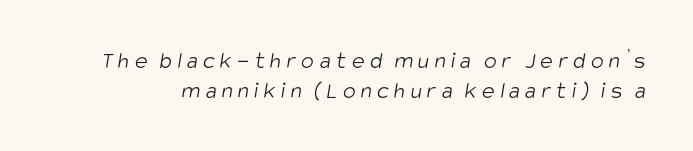
The letterforms sit at book weight or below. Observe the wide spacing: letters keep a clear distance from each other. Summary of vertical rhythm: regular, with standard interline spacing. A bare baseline throughout the passage.
